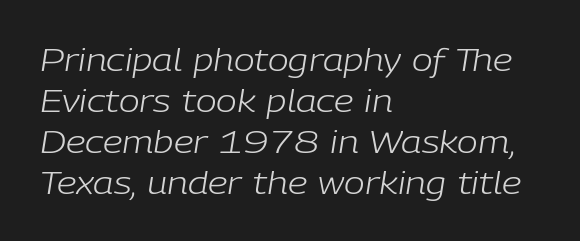
{"italic": "yes", "lean": "right", "slant_degrees": 9, "bold": "no", "weight": "light", "width": "normal", "stroke_contrast": "low", "x_height": "medium", "monospaced": "no", "underline": "no", "align": "left", "line_spacing": "normal", "line_spacing_ratio": 1.32, "letter_spacing": "normal", "letter_spacing_em": 0.0, "glyph_px": 31}
